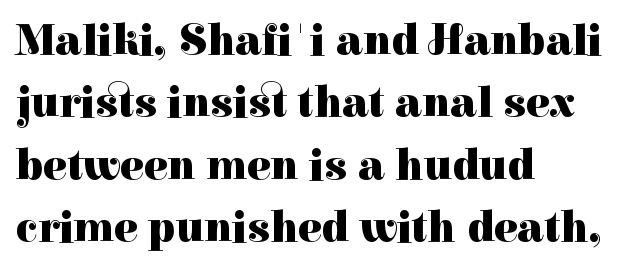
The image shows 44 px heavy serif type, upright; set left-aligned, normal line spacing (1.42x), normal letter spacing, not underlined; high stroke contrast and a medium x-height.
